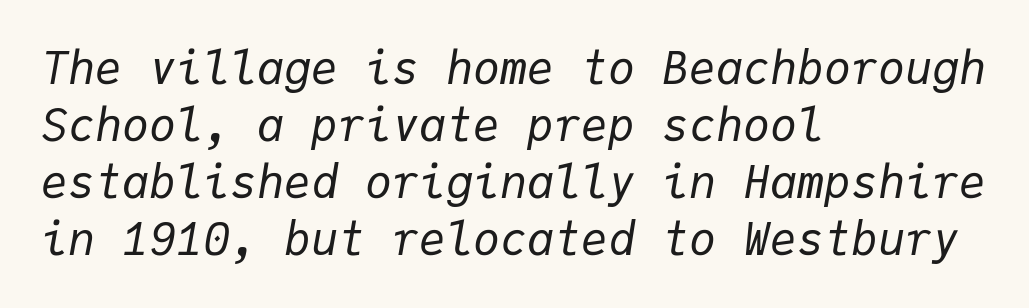
Underline: absent. A typesetter would call this monospace, since all characters share one set width. Honestly, the letter spacing is just normal — you wouldn't notice it. The block of text has a typical density, with ordinary space between rows.
